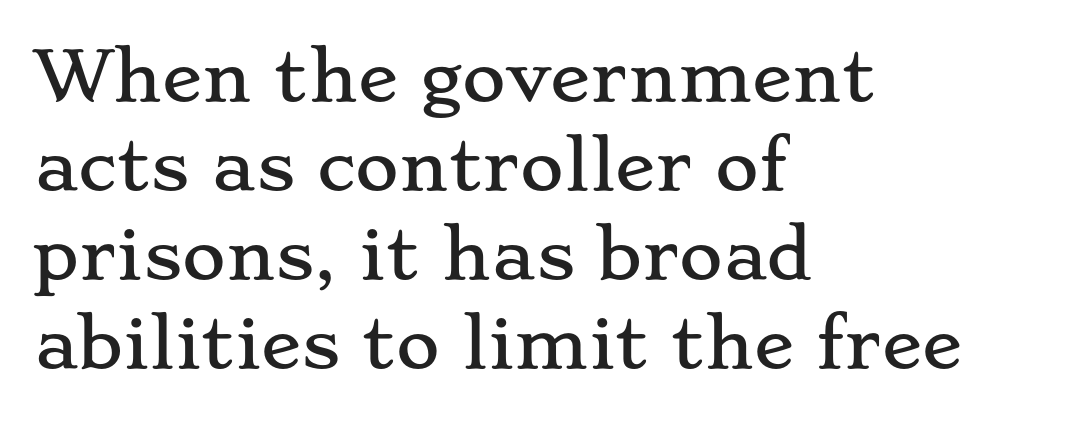
A typesetter would call this zero additional tracking. In CSS terms this would be text-align: left. Does the leading feel generous? No, just average. The letters advance in unequal steps, a hallmark of proportional type. You can tell from the footed stems that serif type was used.
